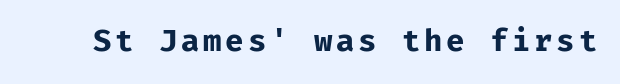
{"serif": "no", "italic": "no", "bold": "yes", "weight": "bold", "width": "normal", "stroke_contrast": "low", "x_height": "medium", "underline": "no", "glyph_px": 30}
